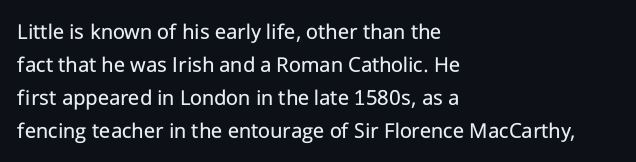
Q: Is the text bold? A: No.
Q: Is the text italic (slanted)? A: No, it is upright.
Q: Is the text underlined? A: No.
Q: How is the paragraph aligned? A: Left-aligned.
Q: Is the spacing between letters normal or unusually wide? A: Normal.
Q: Is the spacing between lines tight, normal or loose? A: Normal.
